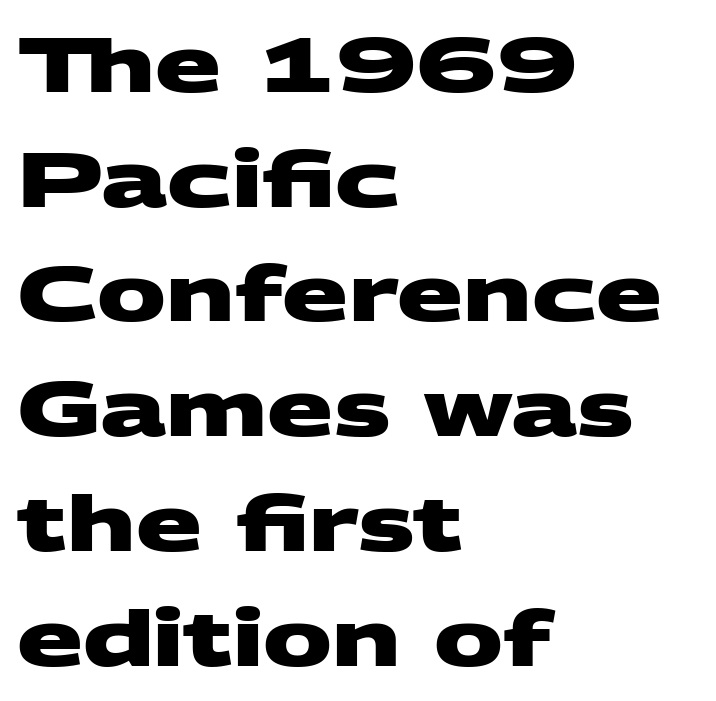
{"serif": "no", "bold": "yes", "weight": "heavy", "width": "wide", "stroke_contrast": "medium", "x_height": "large", "monospaced": "no", "underline": "no", "align": "left", "line_spacing": "normal", "line_spacing_ratio": 1.49, "letter_spacing": "normal", "letter_spacing_em": 0.0, "glyph_px": 77}
